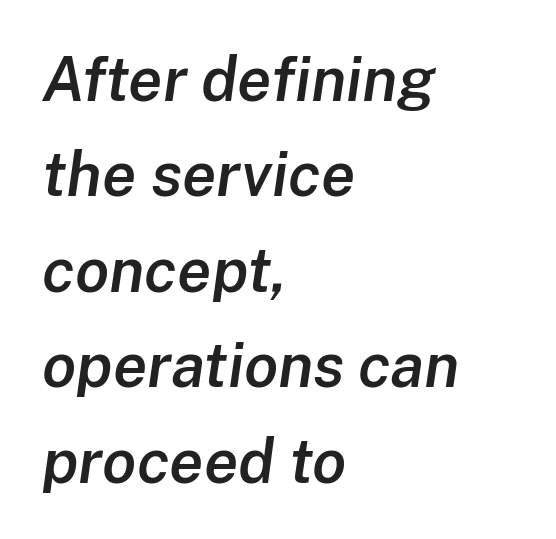
Q: Is the text bold? A: Semi-bold.
Q: Is the text italic (slanted)? A: Yes, it leans right by about 8 degrees.
Q: Is the text underlined? A: No.
Q: How is the paragraph aligned? A: Left-aligned.
Q: Is the spacing between letters normal or unusually wide? A: Normal.
Q: Is the spacing between lines tight, normal or loose? A: Normal.
Q: Width (condensed, normal, or wide)? A: Normal.
Q: Stroke contrast? A: Low.
Q: x-height? A: Medium.
Q: Monospaced? A: No.
